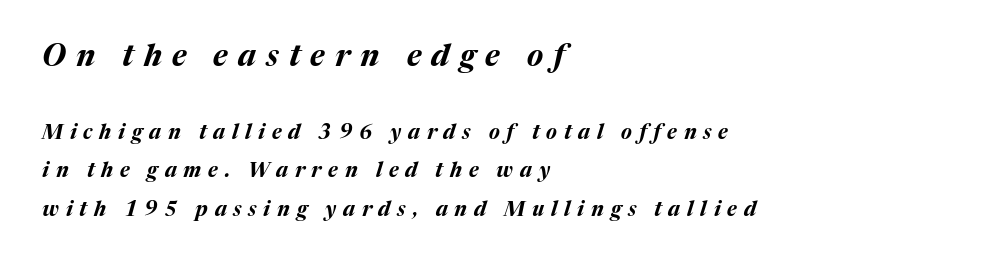
The upper block of text is set noticeably larger than the block beneath it. Strong, thick strokes mark this as bold type. Does the lettering tilt? It does — this is italic. The line-height multiplier appears high, well above default.
